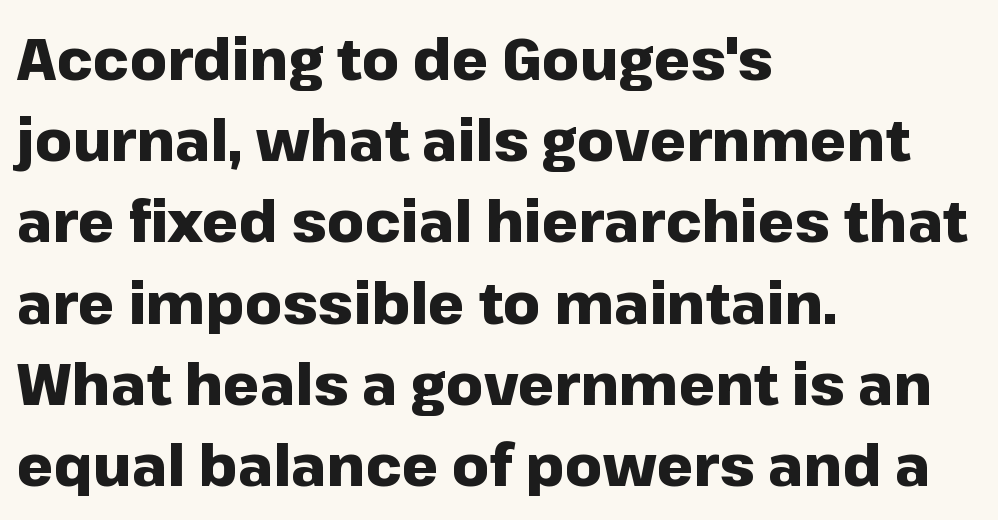
The image shows 58 px heavy sans-serif type, upright; set left-aligned, normal line spacing (1.4x), normal letter spacing, not underlined; low stroke contrast and a medium x-height.
